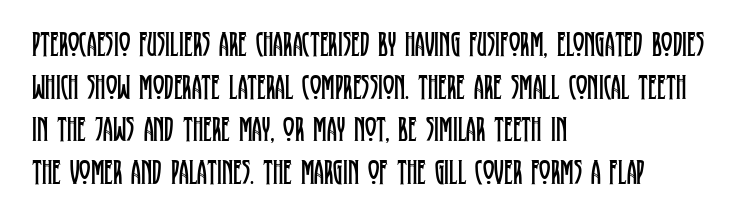
The type family on display is of the serif kind. Glance below the letters and you will spot only blank space. Is this a fixed-width face? No — the glyphs have proportional, varying widths. Ink coverage per letter is moderate at most.
